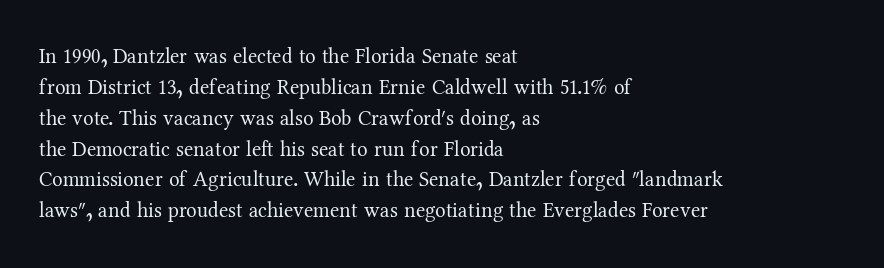
Q: Is the text bold? A: No.
Q: Is the text italic (slanted)? A: No, it is upright.
Q: Is the text underlined? A: No.
Q: How is the paragraph aligned? A: Left-aligned.
Q: Is the spacing between letters normal or unusually wide? A: Normal.
Q: Is the spacing between lines tight, normal or loose? A: Normal.
